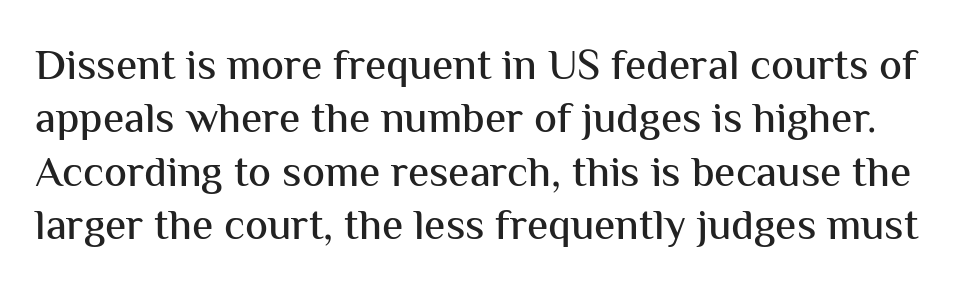
{"serif": "no", "italic": "no", "width": "normal", "stroke_contrast": "medium", "x_height": "medium", "monospaced": "no", "underline": "no", "line_spacing_ratio": 1.24, "letter_spacing": "normal", "letter_spacing_em": 0.0, "glyph_px": 43}
